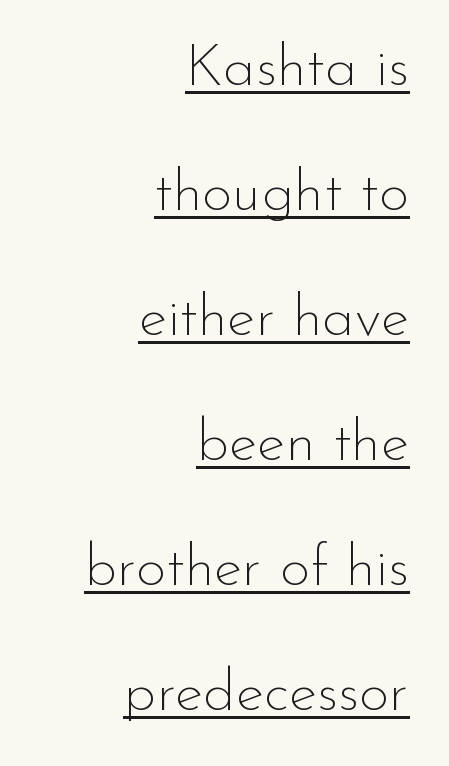
{"serif": "no", "italic": "no", "bold": "no", "weight": "thin", "width": "normal", "stroke_contrast": "low", "x_height": "small", "monospaced": "no", "underline": "yes", "align": "right", "line_spacing": "loose", "line_spacing_ratio": 2.12, "letter_spacing": "normal", "letter_spacing_em": 0.0, "glyph_px": 59}
